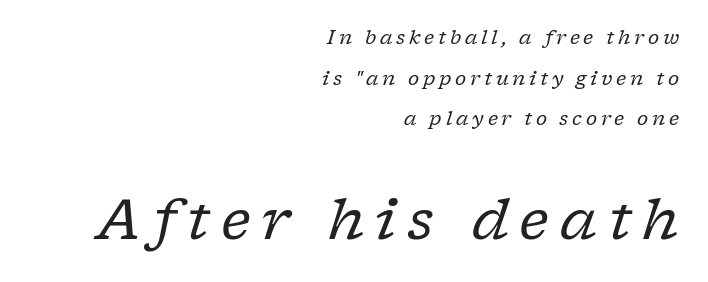
Q: Is the text bold? A: No.
Q: Is the text italic (slanted)? A: Yes, it leans right by about 17 degrees.
Q: Is the typeface a serif or a sans-serif typeface? A: Serif.
Q: Is the text underlined? A: No.
Q: How is the paragraph aligned? A: Right-aligned.
Q: Is the spacing between letters normal or unusually wide? A: Unusually wide.
Q: Is the spacing between lines tight, normal or loose? A: Loose.
Q: Which block of text is set in a larger size, the first (top) or the second (bottom)? A: The second (bottom) one.
Q: Width (condensed, normal, or wide)? A: Normal.
Q: Stroke contrast? A: Low.
Q: x-height? A: Medium.
Q: Monospaced? A: No.
